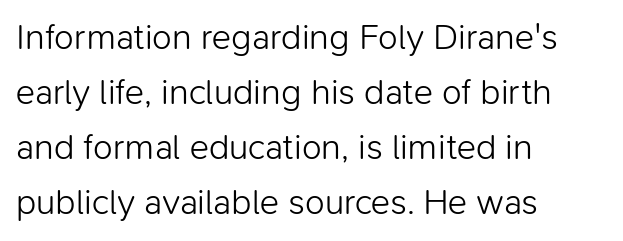
{"serif": "no", "italic": "no", "bold": "no", "weight": "light", "width": "normal", "stroke_contrast": "low", "x_height": "medium", "monospaced": "no", "underline": "no", "align": "left", "line_spacing": "normal", "line_spacing_ratio": 1.53, "letter_spacing": "normal", "letter_spacing_em": 0.0, "glyph_px": 36}
